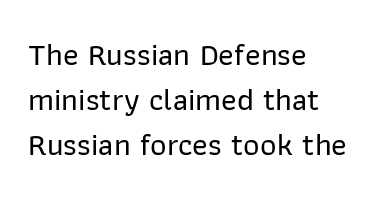
Q: Is the text italic (slanted)? A: No, it is upright.
Q: Is the typeface a serif or a sans-serif typeface? A: Sans-serif.
Q: Is the text underlined? A: No.
Q: How is the paragraph aligned? A: Left-aligned.
Q: Is the spacing between letters normal or unusually wide? A: Normal.
Q: Is the spacing between lines tight, normal or loose? A: Normal.
Q: Width (condensed, normal, or wide)? A: Normal.
Q: Stroke contrast? A: Low.
Q: x-height? A: Medium.
Q: Monospaced? A: No.
